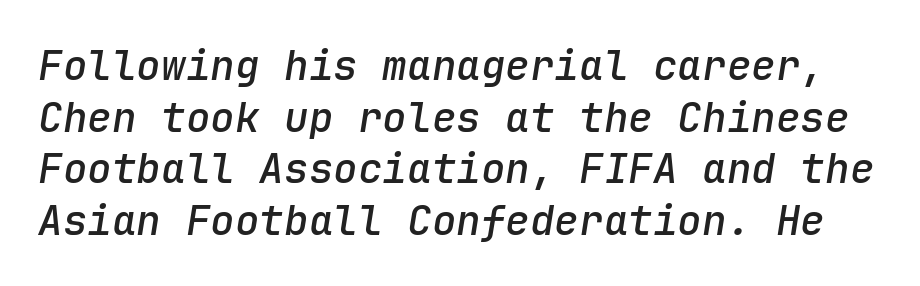
Leading: standard. Nobody drew a line under any word here. Semibold letterforms, between regular and bold. Slant detected: the letters are inclined. The passage shown has conventional tracking throughout.
